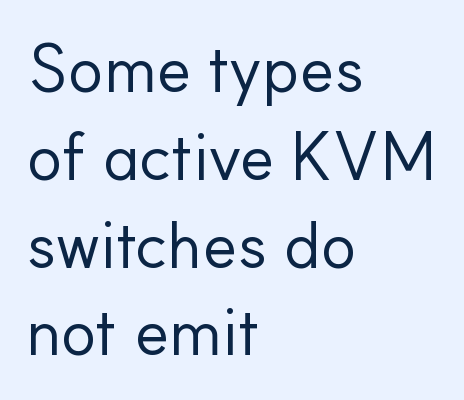
Q: Is the text bold? A: No.
Q: Is the text italic (slanted)? A: No, it is upright.
Q: Is the typeface a serif or a sans-serif typeface? A: Sans-serif.
Q: Is the text underlined? A: No.
Q: How is the paragraph aligned? A: Left-aligned.
Q: Is the spacing between letters normal or unusually wide? A: Normal.
Q: Is the spacing between lines tight, normal or loose? A: Normal.
Q: Width (condensed, normal, or wide)? A: Normal.
Q: Stroke contrast? A: Low.
Q: x-height? A: Small.
Q: Monospaced? A: No.
